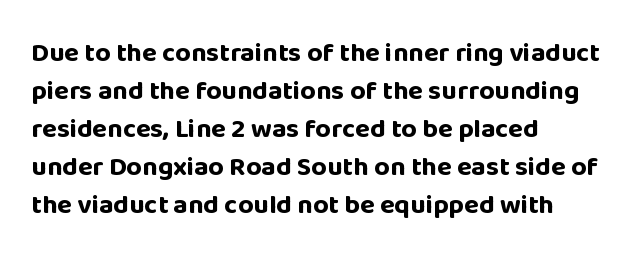
Nothing unusual about the tracking: characters are spaced as the font intends. Glance below the letters and you will spot only blank space. Designer's note — italics off, roman on. Alignment: flush left.
